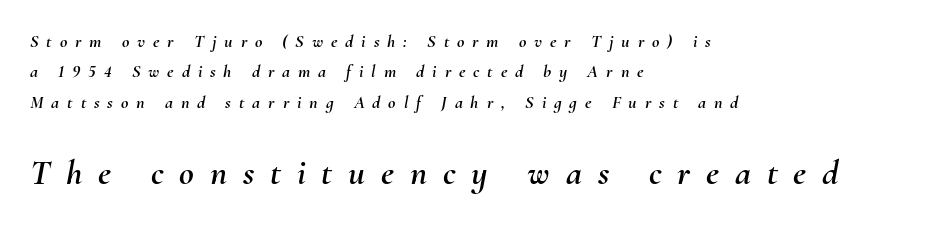
The image shows 36 px text type, italic (leaning right); set left-aligned, normal line spacing (1.69x), unusually wide letter spacing (+0.44 em), not underlined; the second (bottom) block is 2.0x larger; medium stroke contrast and a small x-height.
